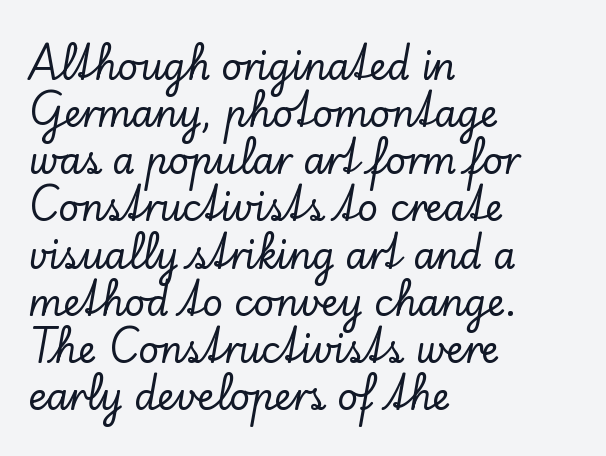
Is this a fixed-width face? No — the glyphs have proportional, varying widths. These lines keep a tight, regular rhythm from letter to letter. Font category for this specimen: serif. The rendering uses a moderate line-height, typical for paragraphs.
